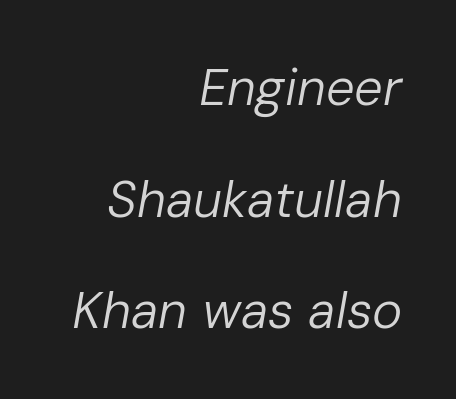
Q: Is the text bold? A: No.
Q: Is the text italic (slanted)? A: Yes, it leans right by about 10 degrees.
Q: Is the text underlined? A: No.
Q: How is the paragraph aligned? A: Right-aligned.
Q: Is the spacing between letters normal or unusually wide? A: Normal.
Q: Is the spacing between lines tight, normal or loose? A: Loose.
Q: Width (condensed, normal, or wide)? A: Normal.
Q: Stroke contrast? A: Low.
Q: x-height? A: Medium.
Q: Monospaced? A: No.
